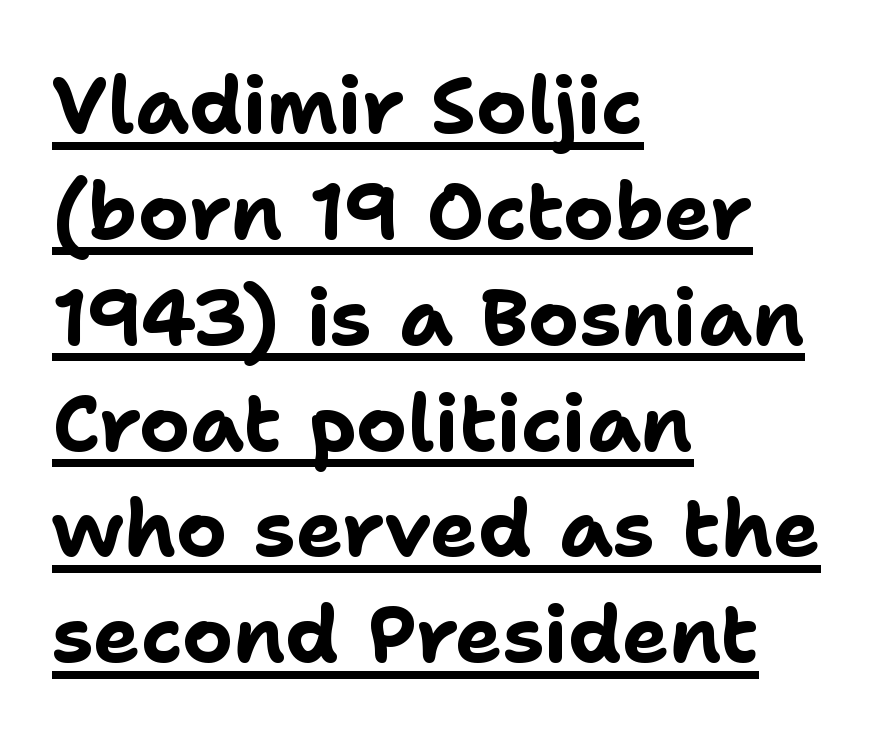
Each letter keeps its own natural width here, so spacing adapts to shape. Characters follow at the spacing the type designer built in. Which margin do the lines hug? The left one — the right edge is uneven. Typographic density is high because the face is bold. The rendering shows plain stroke endings on the letterforms — a sans-serif design.
